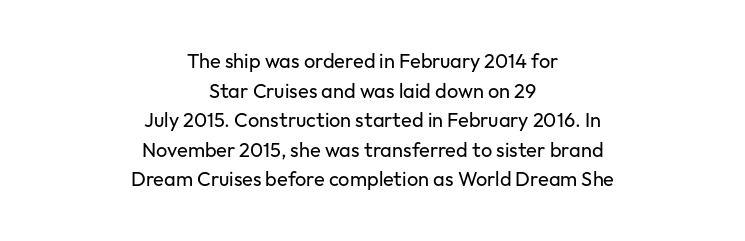
In terms of posture, this sample is upright. Rows of type keep a routine distance in the vertical direction. Descender tails drop into unmarked territory. The typesetter chose a symmetrical, centered arrangement here.
